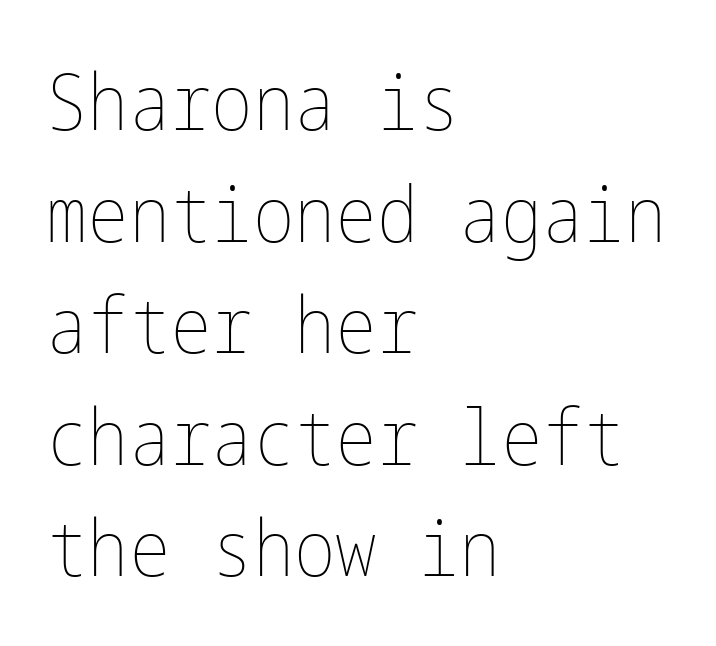
Q: Is the text bold? A: No.
Q: Is the text italic (slanted)? A: No, it is upright.
Q: Is the text underlined? A: No.
Q: How is the paragraph aligned? A: Left-aligned.
Q: Is the spacing between letters normal or unusually wide? A: Normal.
Q: Is the spacing between lines tight, normal or loose? A: Normal.
Q: Width (condensed, normal, or wide)? A: Condensed.
Q: Stroke contrast? A: Low.
Q: x-height? A: Medium.
